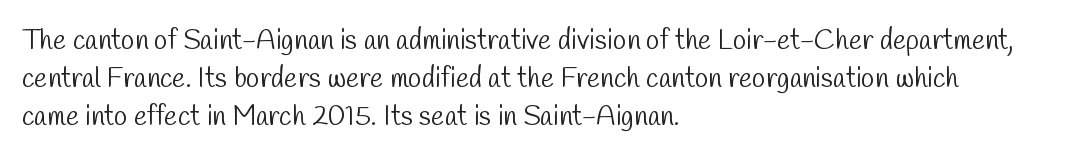
Q: Is the text bold? A: No.
Q: Is the typeface a serif or a sans-serif typeface? A: Sans-serif.
Q: Is the text underlined? A: No.
Q: How is the paragraph aligned? A: Left-aligned.
Q: Is the spacing between letters normal or unusually wide? A: Normal.
Q: Is the spacing between lines tight, normal or loose? A: Normal.
Q: Width (condensed, normal, or wide)? A: Condensed.
Q: Stroke contrast? A: Low.
Q: x-height? A: Medium.
Q: Monospaced? A: No.
